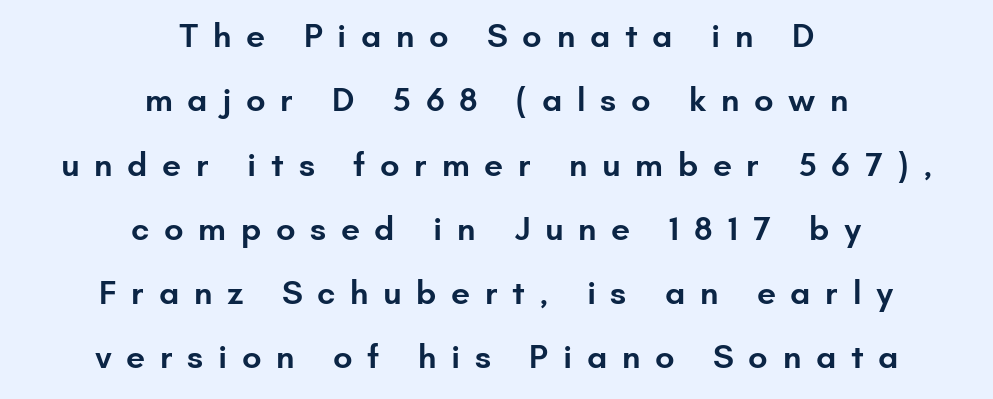
Q: Is the text bold? A: Semi-bold.
Q: Is the text italic (slanted)? A: No, it is upright.
Q: Is the typeface a serif or a sans-serif typeface? A: Sans-serif.
Q: Is the text underlined? A: No.
Q: How is the paragraph aligned? A: Centered.
Q: Is the spacing between letters normal or unusually wide? A: Unusually wide.
Q: Width (condensed, normal, or wide)? A: Normal.
Q: Stroke contrast? A: Low.
Q: x-height? A: Small.
Q: Monospaced? A: No.
